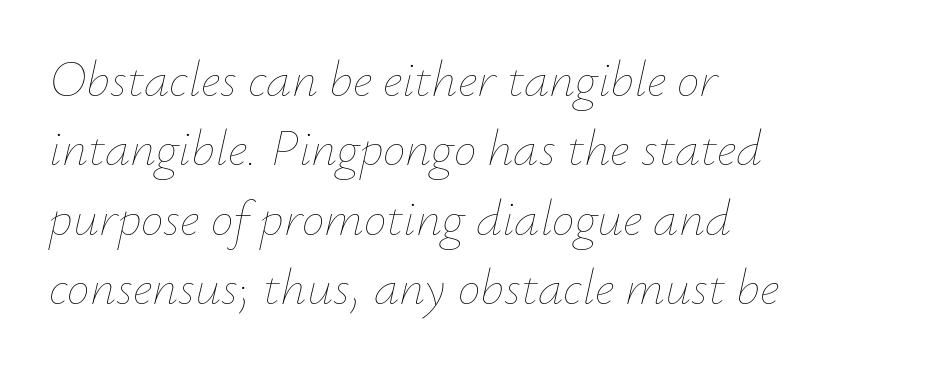
{"italic": "yes", "lean": "right", "slant_degrees": 12, "bold": "no", "weight": "thin", "width": "normal", "stroke_contrast": "low", "x_height": "small", "monospaced": "no", "underline": "no", "align": "left", "line_spacing": "normal", "line_spacing_ratio": 1.36, "letter_spacing": "normal", "letter_spacing_em": 0.0, "glyph_px": 51}
